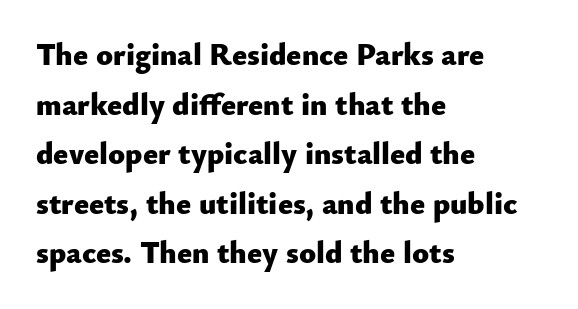
{"serif": "no", "italic": "no", "bold": "yes", "weight": "heavy", "width": "normal", "stroke_contrast": "low", "x_height": "small", "monospaced": "no", "underline": "no", "align": "left", "line_spacing": "normal", "line_spacing_ratio": 1.6, "letter_spacing": "normal", "letter_spacing_em": 0.0, "glyph_px": 31}
